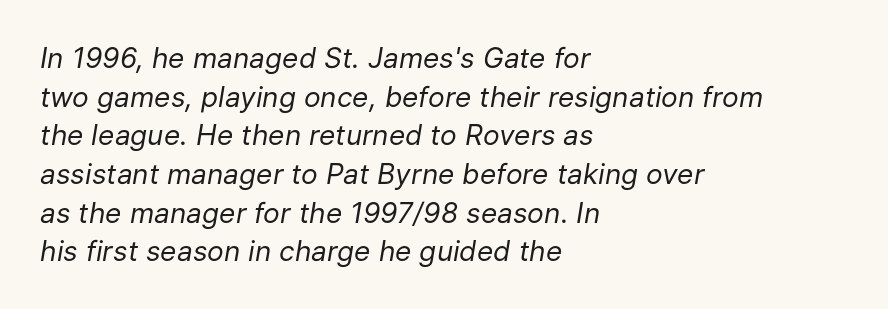
The face used here is rendered with its standard letterfit. The passage shown is not bold in any degree. The setting favours the left margin, as ordinary paragraphs usually do. The axis of the letterforms is tilted away from vertical. Descenders are the only things crossing below the line. These lines are rendered in a variable-pitch font.
